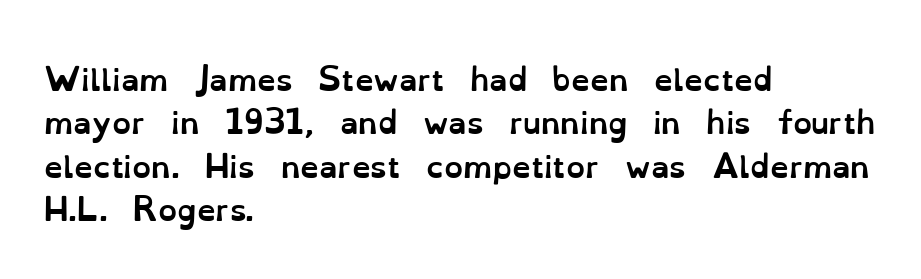
The string is rendered with underlining switched off. The characters look thick and weighty, a clear bold. The axis of the letterforms is exactly vertical. A classic flush-left, rag-right setting is used for this passage.
